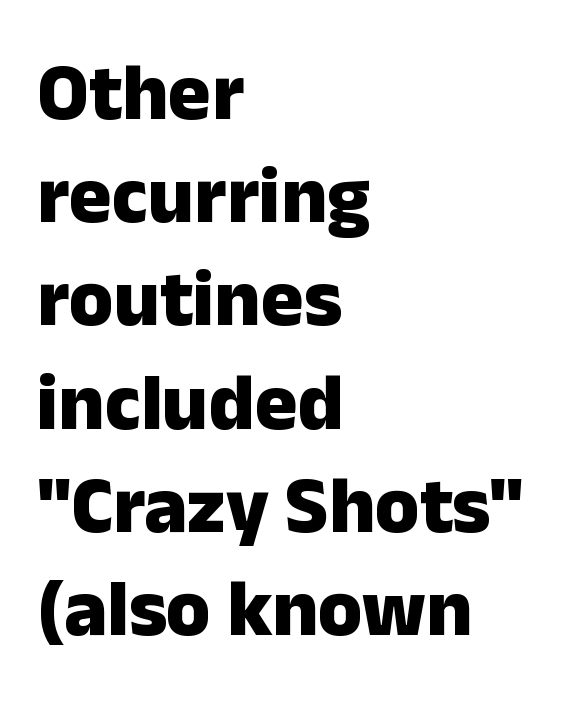
The vertical gap from one line to the next is medium. Where is the straight margin? On the left. Note the varied advance widths — an 'i' is clearly narrower than an 'm'. How heavy is the stroke? Heavy — this is a bold. The passage shown is typeset with a sans-serif family.
